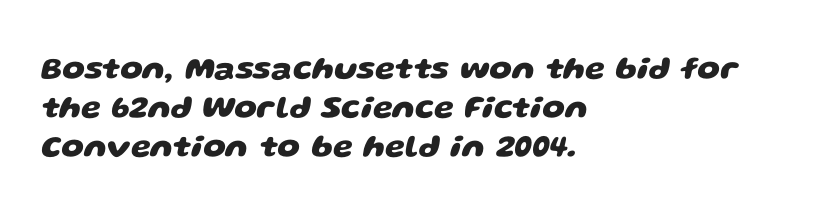
A typesetter would call this proportional, since set widths differ per character. The font is running at its bold setting. Horizontal alignment here is leftward, the default for most running prose. The area under the type is left untouched. Letterform terminals end flat and unadorned throughout the passage. Short note: letters normally spaced.
